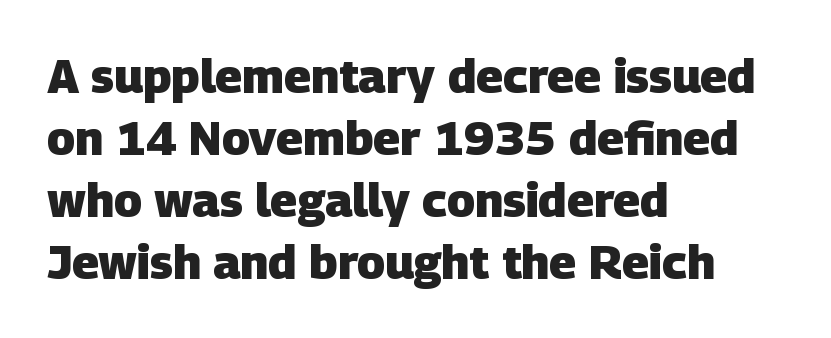
Q: Is the text bold? A: Yes.
Q: Is the typeface a serif or a sans-serif typeface? A: Sans-serif.
Q: Is the text underlined? A: No.
Q: How is the paragraph aligned? A: Left-aligned.
Q: Is the spacing between letters normal or unusually wide? A: Normal.
Q: Is the spacing between lines tight, normal or loose? A: Normal.
Q: Width (condensed, normal, or wide)? A: Normal.
Q: Stroke contrast? A: Low.
Q: x-height? A: Large.
Q: Monospaced? A: No.
